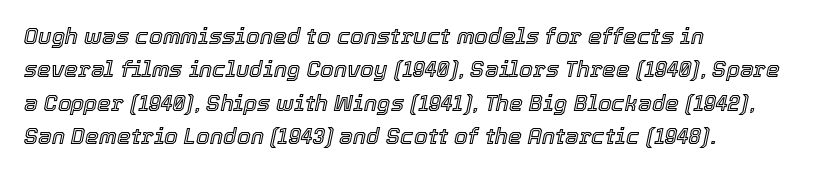
Q: Is the text italic (slanted)? A: Yes, it leans right by about 12 degrees.
Q: Is the text underlined? A: No.
Q: How is the paragraph aligned? A: Left-aligned.
Q: Is the spacing between letters normal or unusually wide? A: Normal.
Q: Is the spacing between lines tight, normal or loose? A: Normal.
